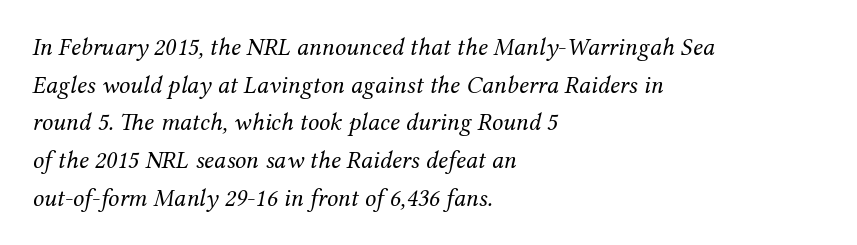
The image shows 25 px text type, italic (leaning right); set left-aligned, normal line spacing (1.51x), normal letter spacing, not underlined.
